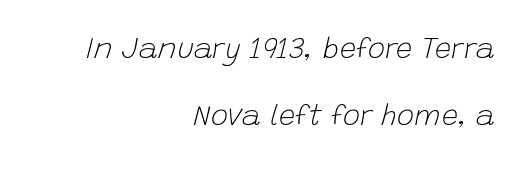
{"italic": "yes", "lean": "right", "slant_degrees": 15, "bold": "no", "weight": "light", "width": "normal", "stroke_contrast": "low", "x_height": "large", "monospaced": "no", "underline": "no", "align": "right", "line_spacing": "loose", "line_spacing_ratio": 2.31, "letter_spacing": "normal", "letter_spacing_em": 0.0, "glyph_px": 29}
